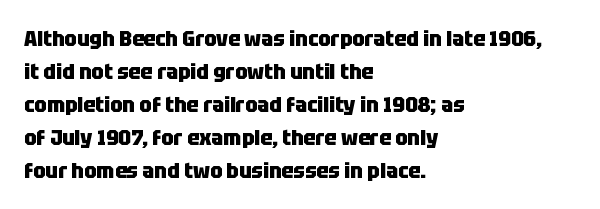
Q: Is the text bold? A: Yes.
Q: Is the text italic (slanted)? A: No, it is upright.
Q: Is the text underlined? A: No.
Q: How is the paragraph aligned? A: Left-aligned.
Q: Is the spacing between letters normal or unusually wide? A: Normal.
Q: Is the spacing between lines tight, normal or loose? A: Normal.
